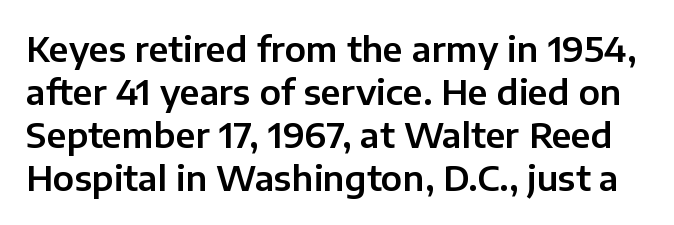
{"serif": "no", "italic": "no", "width": "normal", "stroke_contrast": "low", "x_height": "medium", "monospaced": "no", "underline": "no", "line_spacing": "normal", "line_spacing_ratio": 1.26, "letter_spacing": "normal", "letter_spacing_em": 0.0, "glyph_px": 34}
